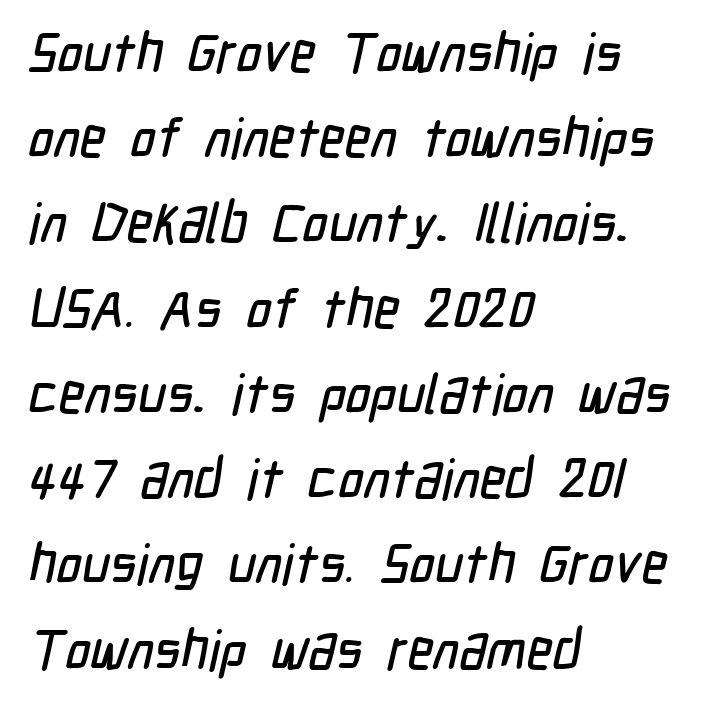
The image shows 55 px condensed sans-serif type; set left-aligned, normal line spacing (1.55x), normal letter spacing, not underlined; low stroke contrast and a medium x-height.
